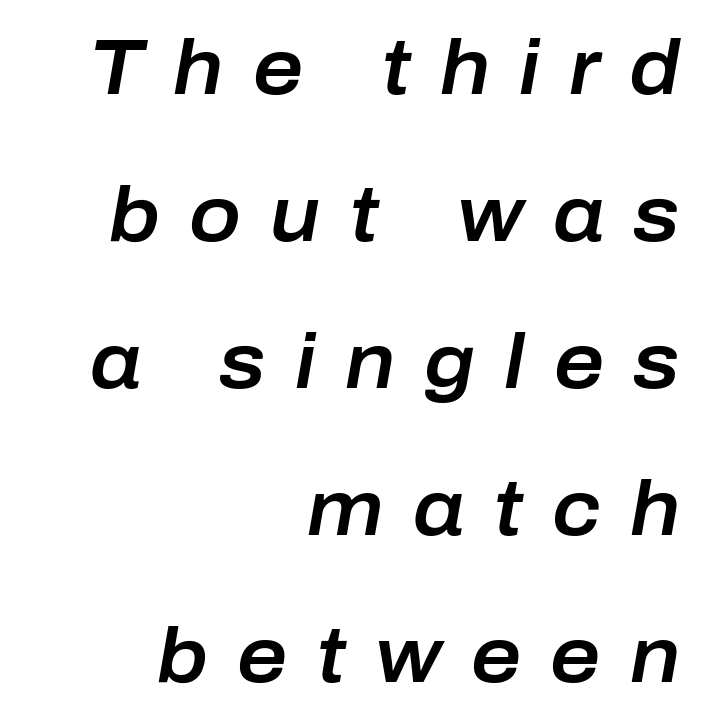
Q: Is the text italic (slanted)? A: Yes, it leans right by about 10 degrees.
Q: Is the text underlined? A: No.
Q: How is the paragraph aligned? A: Right-aligned.
Q: Is the spacing between letters normal or unusually wide? A: Unusually wide.
Q: Is the spacing between lines tight, normal or loose? A: Loose.
Q: Width (condensed, normal, or wide)? A: Normal.
Q: Stroke contrast? A: Low.
Q: x-height? A: Medium.
Q: Monospaced? A: No.
